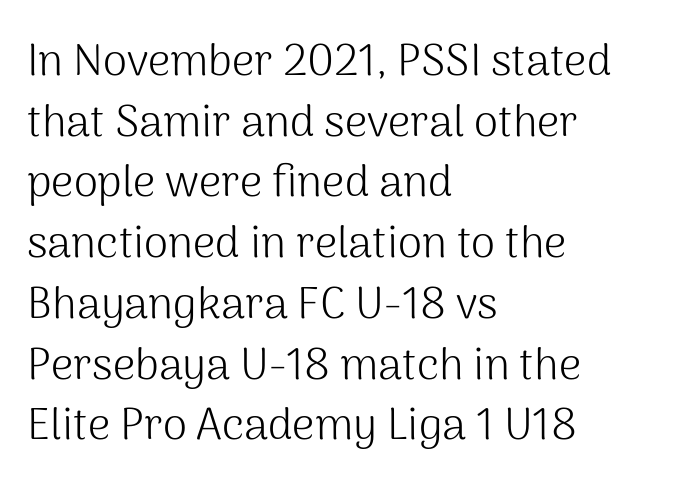
{"serif": "no", "italic": "no", "bold": "no", "weight": "light", "width": "normal", "stroke_contrast": "medium", "x_height": "medium", "monospaced": "no", "underline": "no", "align": "left", "line_spacing": "normal", "line_spacing_ratio": 1.38, "letter_spacing": "normal", "letter_spacing_em": 0.0, "glyph_px": 44}
